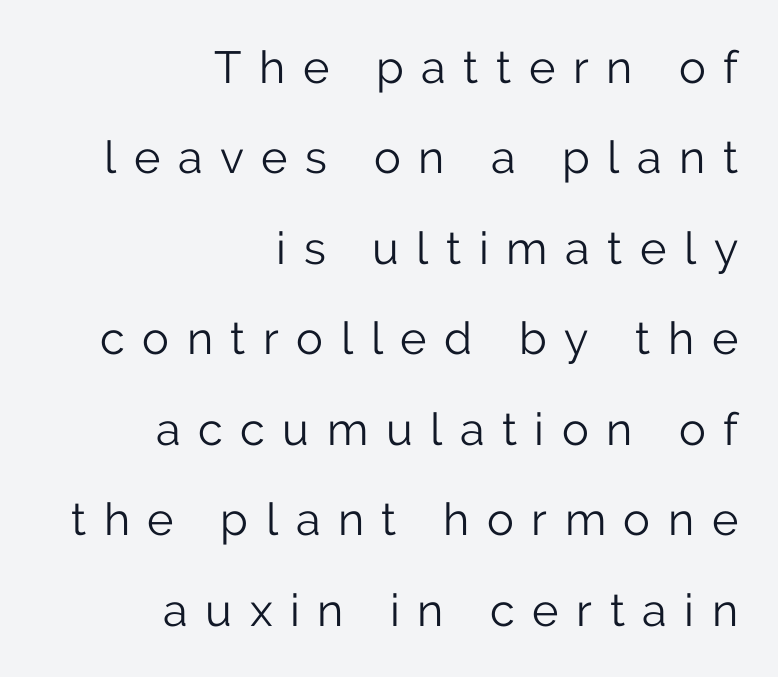
{"serif": "no", "italic": "no", "bold": "no", "weight": "light", "width": "normal", "stroke_contrast": "low", "x_height": "medium", "monospaced": "no", "underline": "no", "align": "right", "line_spacing": "loose", "line_spacing_ratio": 2.01, "letter_spacing": "wide", "letter_spacing_em": 0.39, "glyph_px": 45}
